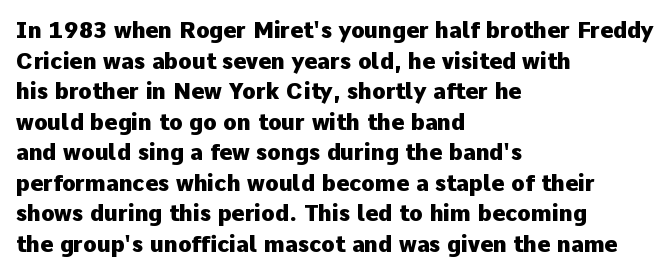
If you drew a line through each stem, it would be perfectly vertical. A normal amount of white space separates one row of letters from the next. Unmarked baselines from the first word to the last. Pretty heavy lettering here — definitely bold. The paragraph has a hard left edge and a soft right edge. These lines keep a tight, regular rhythm from letter to letter.
